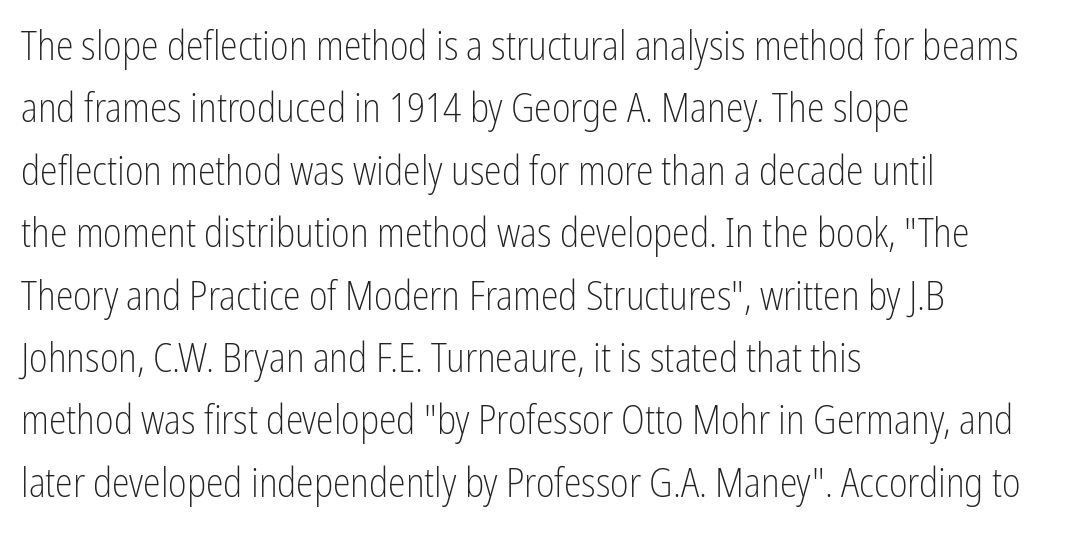
Q: Is the text bold? A: No.
Q: Is the text italic (slanted)? A: No, it is upright.
Q: Is the typeface a serif or a sans-serif typeface? A: Sans-serif.
Q: Is the text underlined? A: No.
Q: How is the paragraph aligned? A: Left-aligned.
Q: Is the spacing between letters normal or unusually wide? A: Normal.
Q: Is the spacing between lines tight, normal or loose? A: Normal.
Q: Width (condensed, normal, or wide)? A: Condensed.
Q: Stroke contrast? A: Low.
Q: x-height? A: Medium.
Q: Monospaced? A: No.
